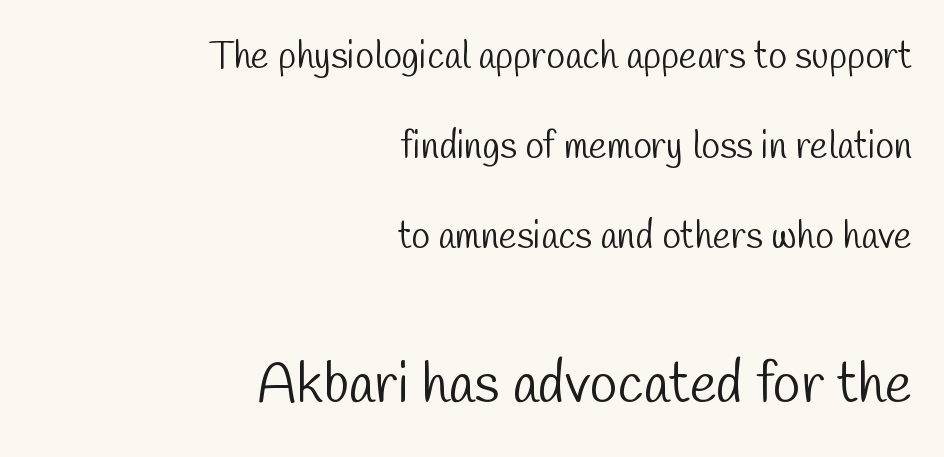
Q: Is the text bold? A: No.
Q: Is the typeface a serif or a sans-serif typeface? A: Sans-serif.
Q: Is the text underlined? A: No.
Q: How is the paragraph aligned? A: Right-aligned.
Q: Is the spacing between letters normal or unusually wide? A: Normal.
Q: Is the spacing between lines tight, normal or loose? A: Loose.
Q: Which block of text is set in a larger size, the first (top) or the second (bottom)? A: The second (bottom) one.
Q: Width (condensed, normal, or wide)? A: Condensed.
Q: Stroke contrast? A: Low.
Q: x-height? A: Medium.
Q: Monospaced? A: No.
